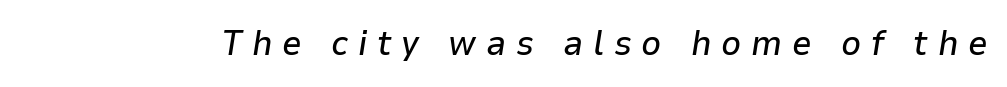
The image shows 35 px text type, italic (leaning right); set unusually wide letter spacing (+0.28 em), not underlined; low stroke contrast and a medium x-height.
